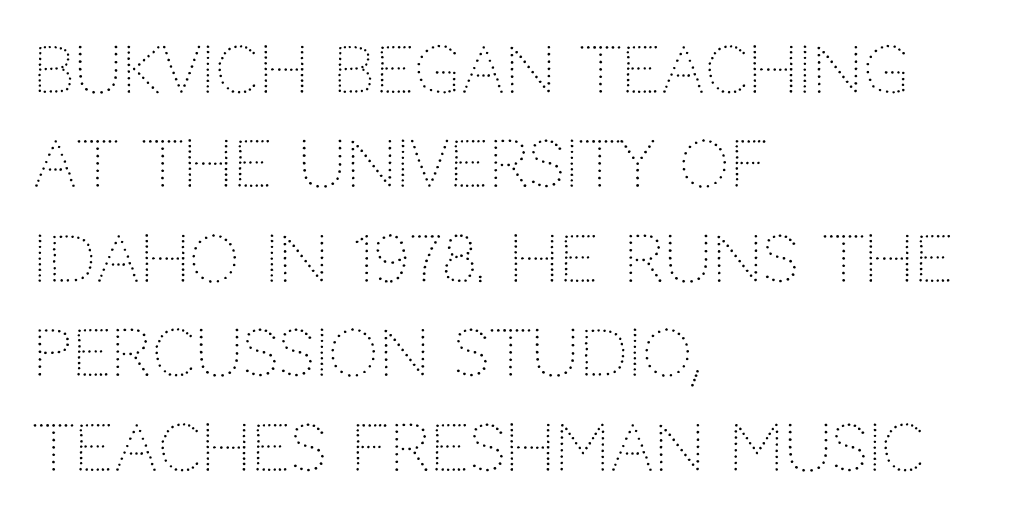
Q: Is the text bold? A: No.
Q: Is the text italic (slanted)? A: No, it is upright.
Q: Is the typeface a serif or a sans-serif typeface? A: Sans-serif.
Q: Is the text underlined? A: No.
Q: How is the paragraph aligned? A: Left-aligned.
Q: Is the spacing between letters normal or unusually wide? A: Normal.
Q: Is the spacing between lines tight, normal or loose? A: Normal.
Q: Width (condensed, normal, or wide)? A: Normal.
Q: Stroke contrast? A: Low.
Q: x-height? A: Large.
Q: Monospaced? A: No.
